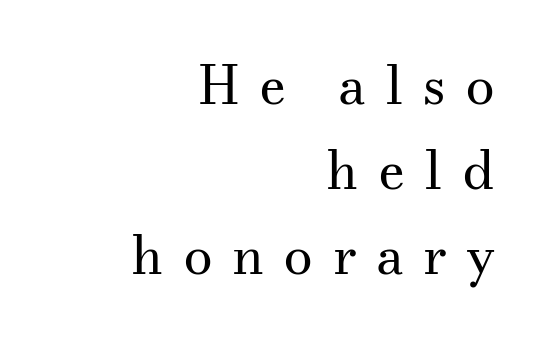
{"serif": "yes", "italic": "no", "bold": "no", "weight": "regular", "width": "normal", "stroke_contrast": "medium", "x_height": "small", "monospaced": "no", "underline": "no", "align": "right", "line_spacing": "normal", "line_spacing_ratio": 1.6, "letter_spacing": "wide", "letter_spacing_em": 0.36, "glyph_px": 53}
